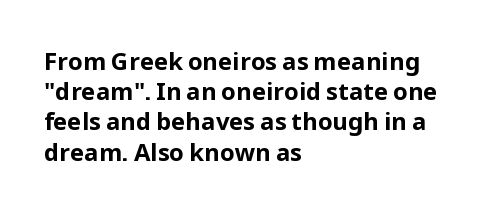
The image shows 24 px bold type, upright; set left-aligned, normal line spacing (1.26x), normal letter spacing, not underlined.
